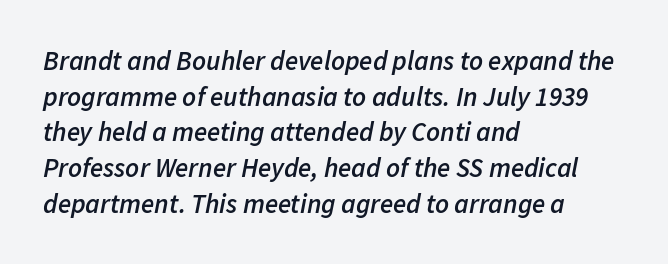
{"italic": "yes", "lean": "right", "slant_degrees": 11, "bold": "semi", "underline": "no", "align": "left", "line_spacing": "normal", "line_spacing_ratio": 1.32, "letter_spacing": "normal", "letter_spacing_em": 0.0, "glyph_px": 27}
